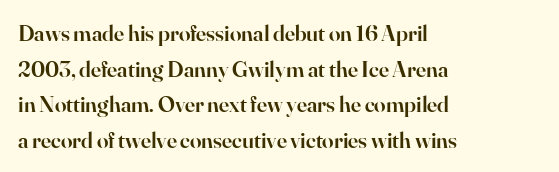
The image shows 23 px text type, upright; set left-aligned, normal line spacing (1.55x), normal letter spacing, not underlined.
